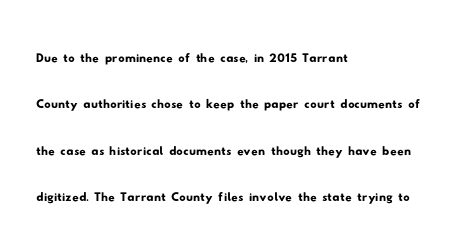
{"serif": "no", "width": "wide", "stroke_contrast": "low", "x_height": "small", "monospaced": "no", "underline": "no", "align": "left", "line_spacing": "normal", "line_spacing_ratio": 1.45, "letter_spacing": "normal", "letter_spacing_em": 0.0, "glyph_px": 32}
